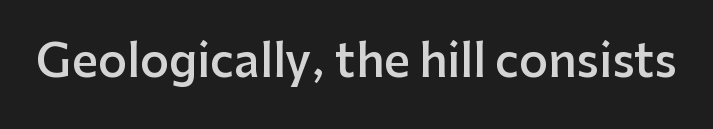
Q: Is the text bold? A: Semi-bold.
Q: Is the text italic (slanted)? A: No, it is upright.
Q: Is the typeface a serif or a sans-serif typeface? A: Sans-serif.
Q: Is the text underlined? A: No.
Q: Is the spacing between letters normal or unusually wide? A: Normal.
Q: Width (condensed, normal, or wide)? A: Normal.
Q: Stroke contrast? A: Low.
Q: x-height? A: Medium.
Q: Monospaced? A: No.
